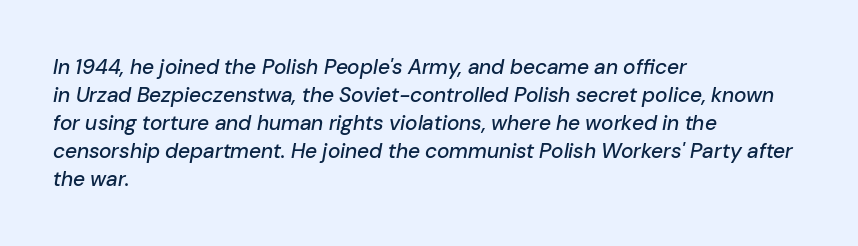
The image shows 21 px text type, italic (leaning right); set left-aligned, normal line spacing (1.33x), normal letter spacing, not underlined.
